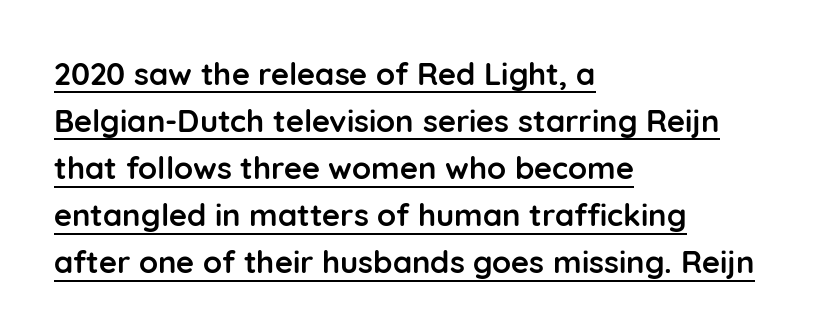
The image shows 31 px semibold sans-serif type, upright; set left-aligned, normal line spacing (1.52x), normal letter spacing, underlined; low stroke contrast and a medium x-height.
